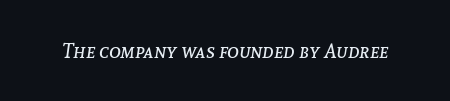
The image shows 20 px text type, italic (leaning right); set normal letter spacing, not underlined.
